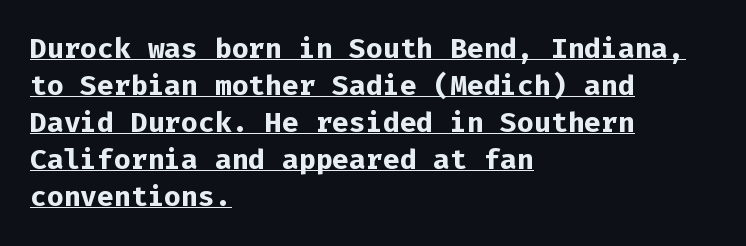
The image shows 28 px bold sans-serif type, upright, monospaced; set left-aligned, normal line spacing (1.32x), normal letter spacing, underlined; low stroke contrast and a medium x-height.
